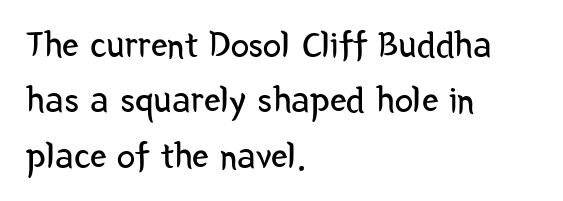
Q: Is the text bold? A: No.
Q: Is the text italic (slanted)? A: No, it is upright.
Q: Is the typeface a serif or a sans-serif typeface? A: Sans-serif.
Q: Is the text underlined? A: No.
Q: How is the paragraph aligned? A: Left-aligned.
Q: Is the spacing between letters normal or unusually wide? A: Normal.
Q: Is the spacing between lines tight, normal or loose? A: Normal.
Q: Width (condensed, normal, or wide)? A: Condensed.
Q: Stroke contrast? A: Low.
Q: x-height? A: Medium.
Q: Monospaced? A: No.
